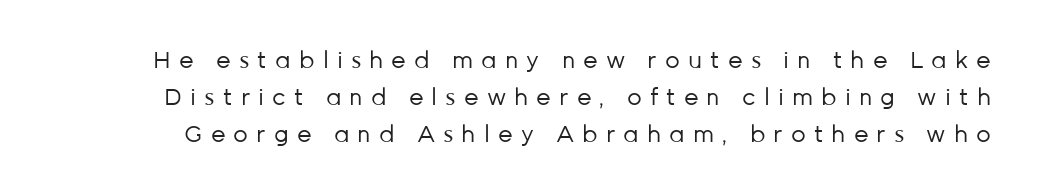
The image shows 23 px text type, upright; set normal line spacing (1.6x), unusually wide letter spacing (+0.35 em), not underlined.
